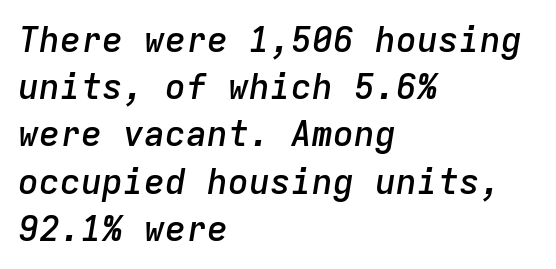
{"italic": "yes", "lean": "right", "slant_degrees": 9, "bold": "semi", "weight": "semibold", "width": "normal", "stroke_contrast": "low", "x_height": "medium", "monospaced": "yes", "underline": "no", "align": "left", "line_spacing": "normal", "line_spacing_ratio": 1.35, "letter_spacing": "normal", "letter_spacing_em": 0.0, "glyph_px": 35}
